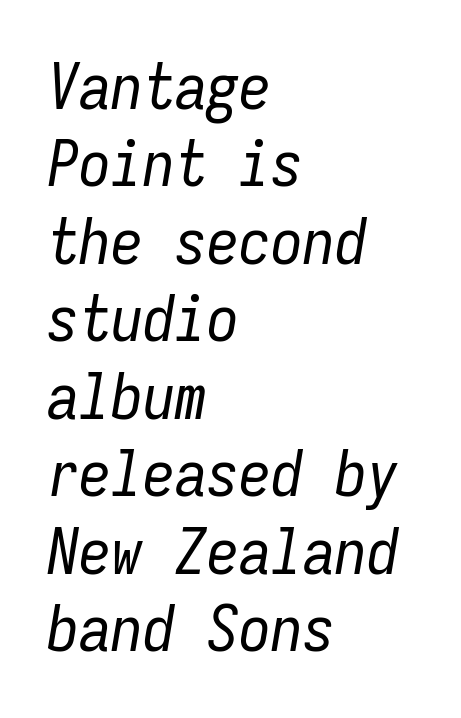
Q: Is the text bold? A: No.
Q: Is the text italic (slanted)? A: Yes, it leans right by about 9 degrees.
Q: Is the text underlined? A: No.
Q: How is the paragraph aligned? A: Left-aligned.
Q: Is the spacing between letters normal or unusually wide? A: Normal.
Q: Width (condensed, normal, or wide)? A: Condensed.
Q: Stroke contrast? A: Low.
Q: x-height? A: Medium.
Q: Monospaced? A: Yes.
